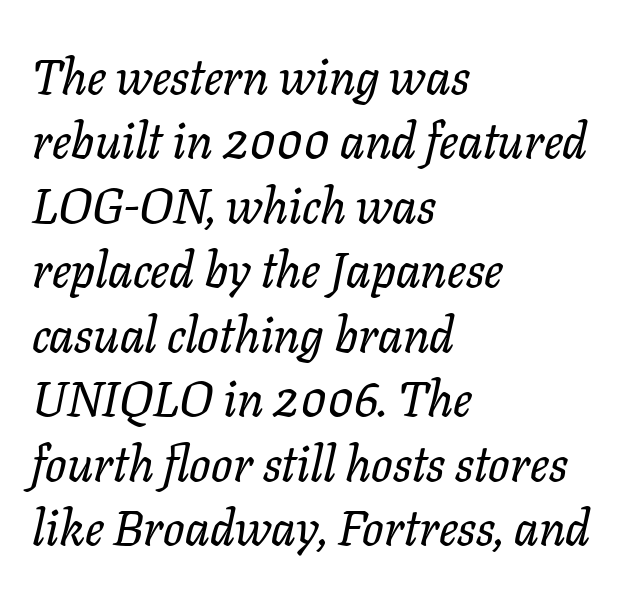
The image shows 50 px serif type, italic (leaning right); set left-aligned, normal line spacing (1.29x), normal letter spacing, not underlined; low stroke contrast and a medium x-height.
